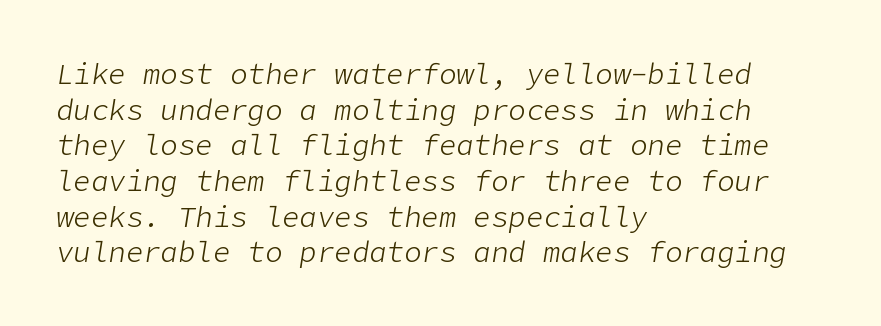
Honestly, there is no underline to notice here at all. The typography opts for an oblique posture over an upright one. The rendering keeps characters at their native spacing. No heavy texture on the line: the type isn't bold. Typeset ragged right — the left edge is the straight one.
